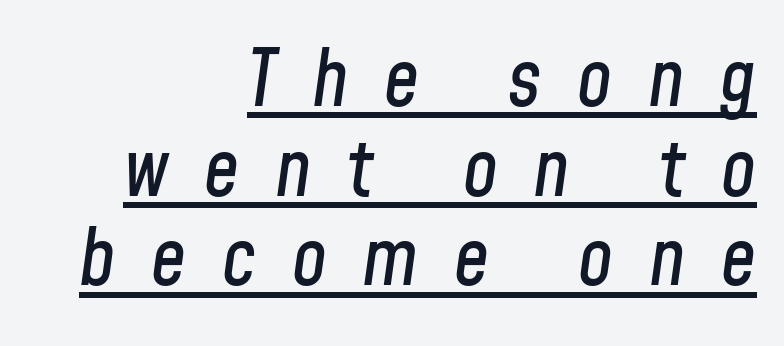
The image shows 78 px condensed type, italic (leaning right); set right-aligned, tight line spacing (1.15x), unusually wide letter spacing (+0.46 em), underlined; low stroke contrast and a medium x-height.
